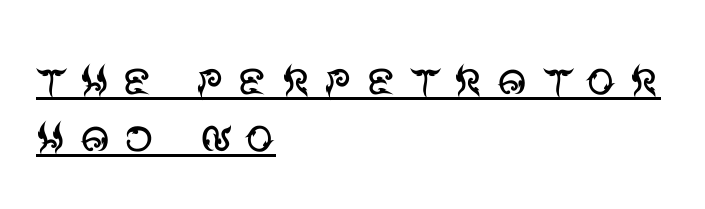
Quick note: interline space is minimal. This rendering employs a face without finishing strokes, i.e., a sans-serif. Looks like regular typesetting: each glyph gets only the width it needs. The paragraph shown leans on its left margin.
